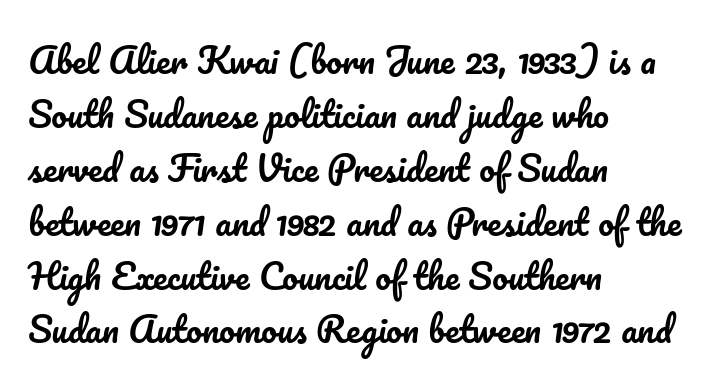
{"width": "normal", "stroke_contrast": "low", "x_height": "small", "monospaced": "no", "underline": "no", "align": "left", "line_spacing": "normal", "line_spacing_ratio": 1.54, "letter_spacing": "normal", "letter_spacing_em": 0.0, "glyph_px": 35}
